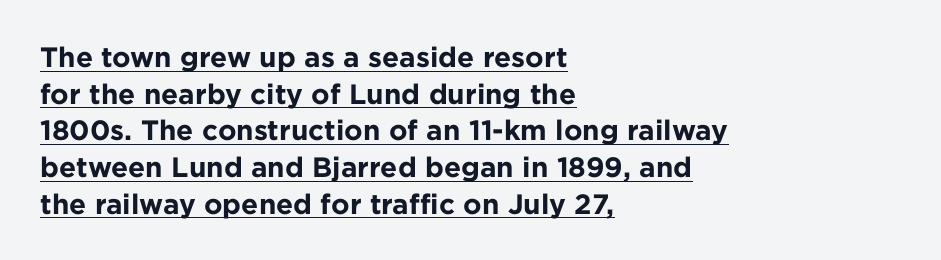
{"serif": "no", "italic": "no", "bold": "yes", "weight": "bold", "width": "normal", "stroke_contrast": "low", "x_height": "medium", "monospaced": "no", "underline": "yes", "align": "left", "line_spacing": "normal", "line_spacing_ratio": 1.31, "letter_spacing": "normal", "letter_spacing_em": 0.0, "glyph_px": 28}
